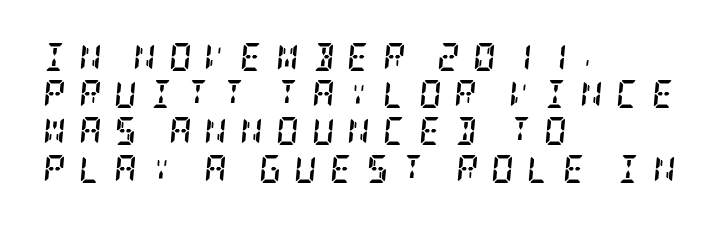
Q: Is the text bold? A: Yes.
Q: Is the text italic (slanted)? A: Yes, it leans right by about 5 degrees.
Q: Is the typeface a serif or a sans-serif typeface? A: Serif.
Q: Is the text underlined? A: No.
Q: How is the paragraph aligned? A: Left-aligned.
Q: Is the spacing between letters normal or unusually wide? A: Unusually wide.
Q: Is the spacing between lines tight, normal or loose? A: Normal.
Q: Width (condensed, normal, or wide)? A: Condensed.
Q: Stroke contrast? A: Low.
Q: x-height? A: Large.
